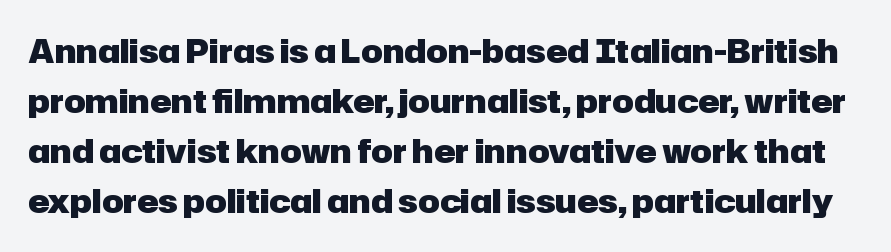
The space beneath each line is pristine and unruled. The rendering uses a bold face; every stroke is thick and dark. This is roman type, the default non-slanted kind. Normally led — the rows are evenly, conventionally spaced.
